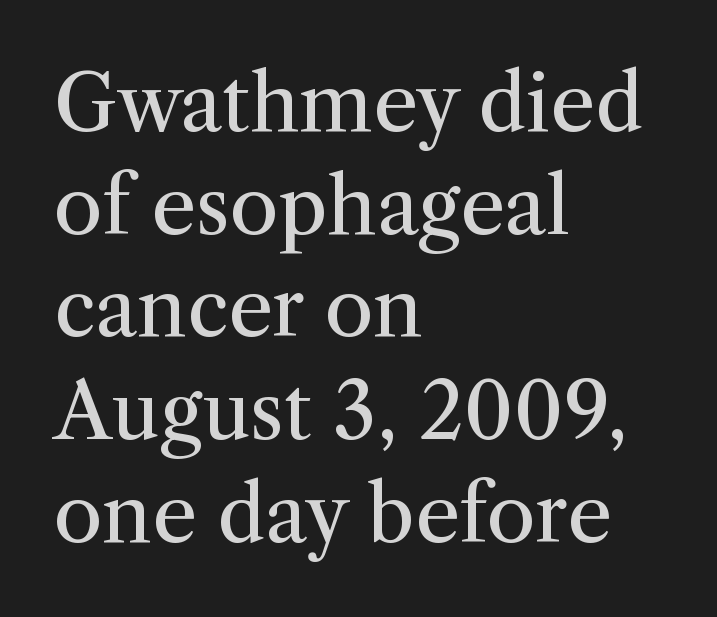
{"serif": "yes", "italic": "no", "bold": "no", "weight": "regular", "width": "normal", "stroke_contrast": "medium", "x_height": "medium", "monospaced": "no", "underline": "no", "align": "left", "line_spacing": "normal", "line_spacing_ratio": 1.3, "letter_spacing": "normal", "letter_spacing_em": 0.0, "glyph_px": 79}
